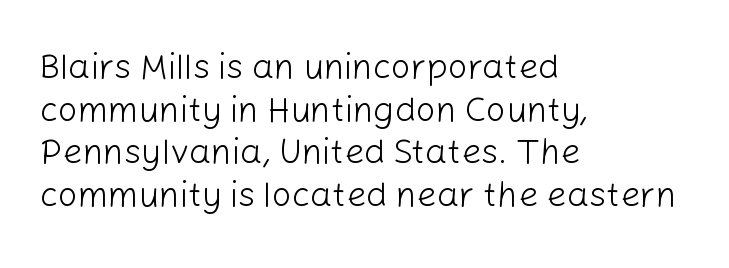
{"serif": "no", "italic": "no", "bold": "no", "weight": "light", "width": "normal", "stroke_contrast": "low", "x_height": "medium", "monospaced": "no", "underline": "no", "align": "left", "line_spacing_ratio": 1.22, "letter_spacing": "normal", "letter_spacing_em": 0.0, "glyph_px": 35}
